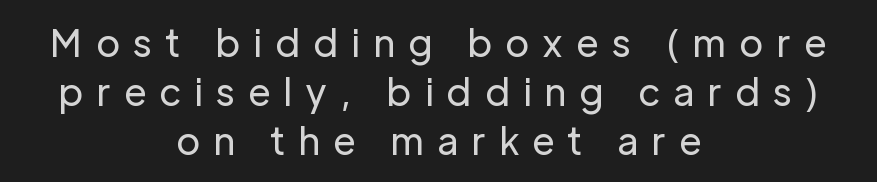
The image shows 37 px regular-weight sans-serif type, upright; set centered, normal line spacing (1.33x), unusually wide letter spacing (+0.35 em), not underlined; low stroke contrast and a medium x-height.
